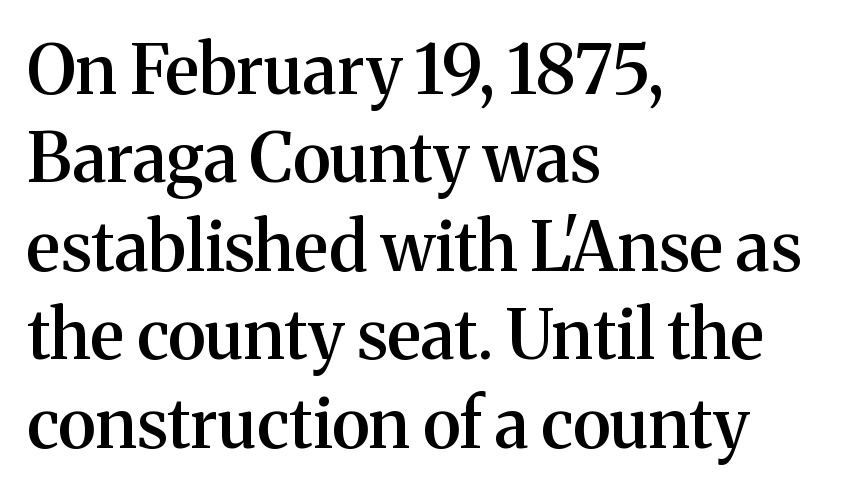
Q: Is the text bold? A: Semi-bold.
Q: Is the text italic (slanted)? A: No, it is upright.
Q: Is the typeface a serif or a sans-serif typeface? A: Serif.
Q: Is the text underlined? A: No.
Q: How is the paragraph aligned? A: Left-aligned.
Q: Is the spacing between letters normal or unusually wide? A: Normal.
Q: Is the spacing between lines tight, normal or loose? A: Normal.
Q: Width (condensed, normal, or wide)? A: Normal.
Q: Stroke contrast? A: Medium.
Q: x-height? A: Medium.
Q: Monospaced? A: No.
